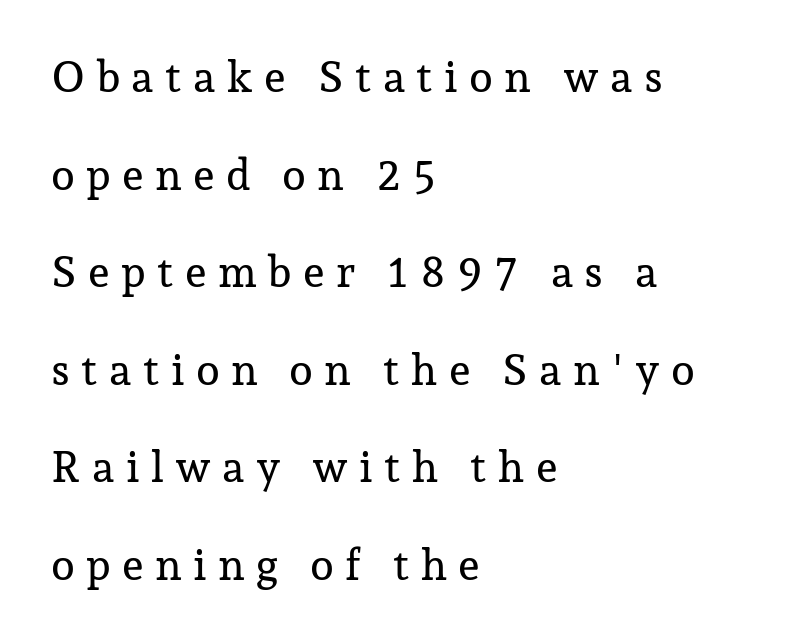
Notice the wide empty band between every row — that's loose leading. The foot of each line stays bare and open. The letters advance in unequal steps, a hallmark of proportional type. You can tell from the footed stems that serif type was used. Teacher's note: observe the even left margin — that is flush-left alignment. Observe the wide spacing: letters keep a clear distance from each other.
